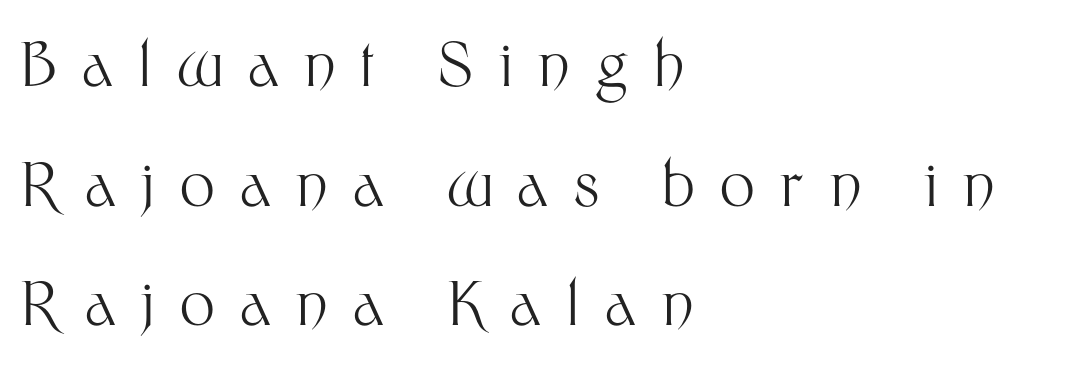
{"serif": "no", "italic": "no", "bold": "no", "weight": "light", "width": "normal", "stroke_contrast": "medium", "x_height": "medium", "monospaced": "no", "underline": "no", "align": "left", "line_spacing": "loose", "line_spacing_ratio": 1.96, "letter_spacing": "wide", "letter_spacing_em": 0.42, "glyph_px": 61}
